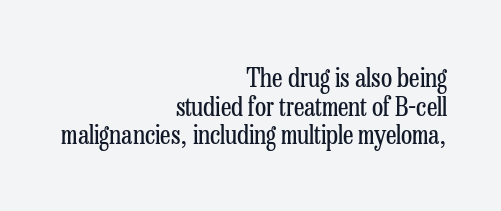
The image shows 26 px text type, upright; set right-aligned, tight line spacing (1.1x), normal letter spacing, not underlined.
